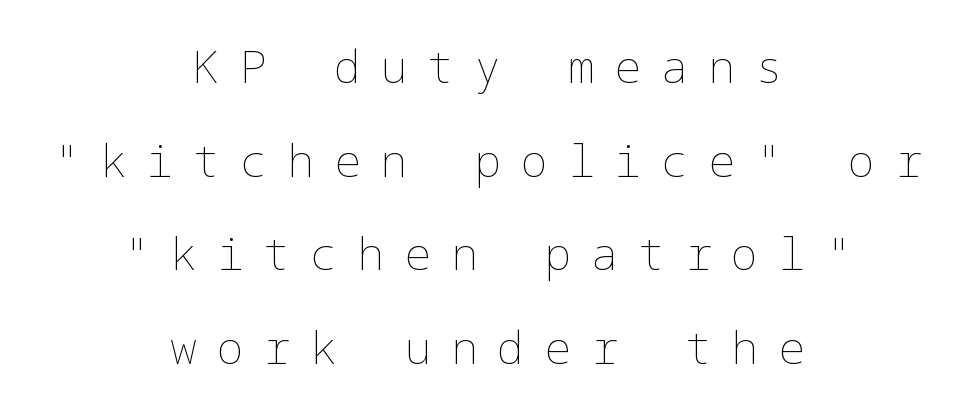
Q: Is the text bold? A: No.
Q: Is the text italic (slanted)? A: No, it is upright.
Q: Is the text underlined? A: No.
Q: How is the paragraph aligned? A: Centered.
Q: Is the spacing between letters normal or unusually wide? A: Unusually wide.
Q: Is the spacing between lines tight, normal or loose? A: Loose.
Q: Width (condensed, normal, or wide)? A: Normal.
Q: Stroke contrast? A: Low.
Q: x-height? A: Medium.
